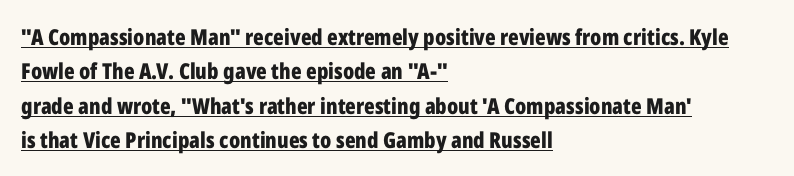
{"italic": "no", "bold": "yes", "underline": "yes", "align": "left", "line_spacing": "normal", "line_spacing_ratio": 1.56, "letter_spacing": "normal", "letter_spacing_em": 0.0, "glyph_px": 22}
